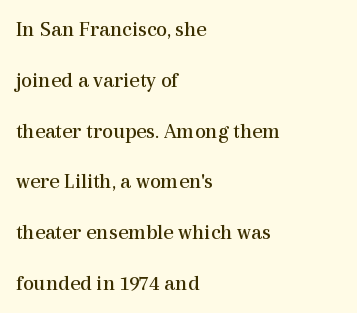
The image shows 22 px text type, upright; set left-aligned, loose line spacing (2.31x), normal letter spacing, not underlined.
